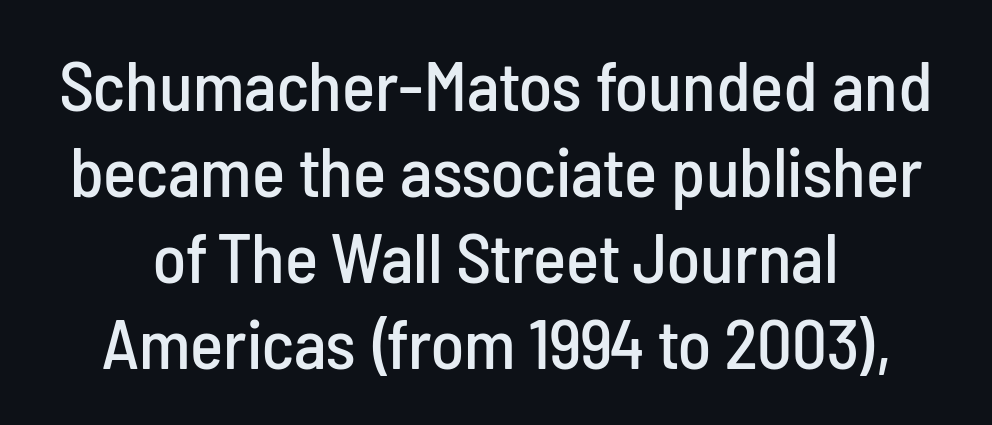
The image shows 70 px condensed sans-serif type, upright; set centered, line spacing 1.23x, normal letter spacing, not underlined; low stroke contrast and a medium x-height.
